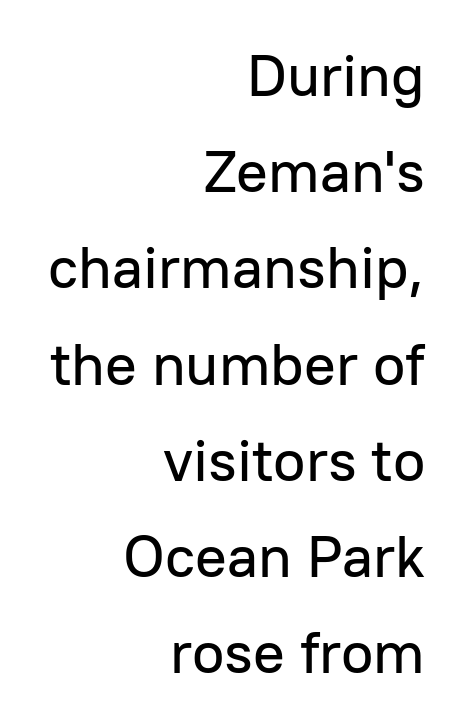
{"serif": "no", "italic": "no", "width": "normal", "stroke_contrast": "low", "x_height": "medium", "monospaced": "no", "underline": "no", "align": "right", "line_spacing": "normal", "line_spacing_ratio": 1.63, "letter_spacing": "normal", "letter_spacing_em": 0.0, "glyph_px": 59}
